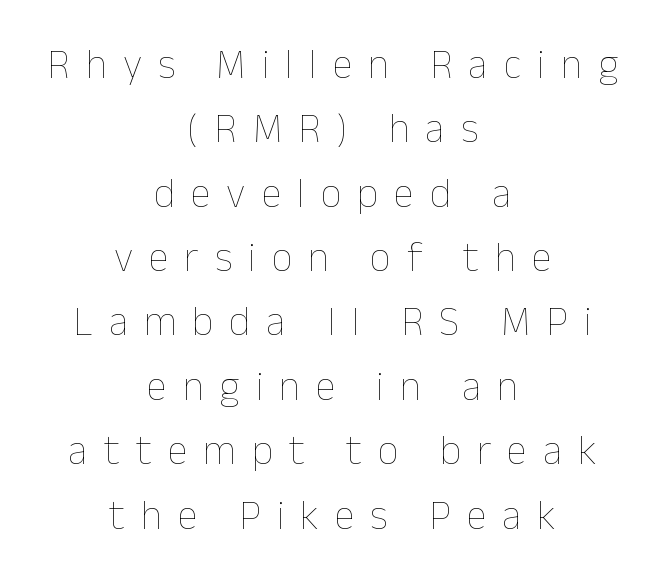
{"italic": "no", "bold": "no", "weight": "thin", "width": "normal", "stroke_contrast": "low", "x_height": "medium", "monospaced": "no", "underline": "no", "align": "center", "line_spacing": "normal", "line_spacing_ratio": 1.57, "letter_spacing": "wide", "letter_spacing_em": 0.39, "glyph_px": 41}
